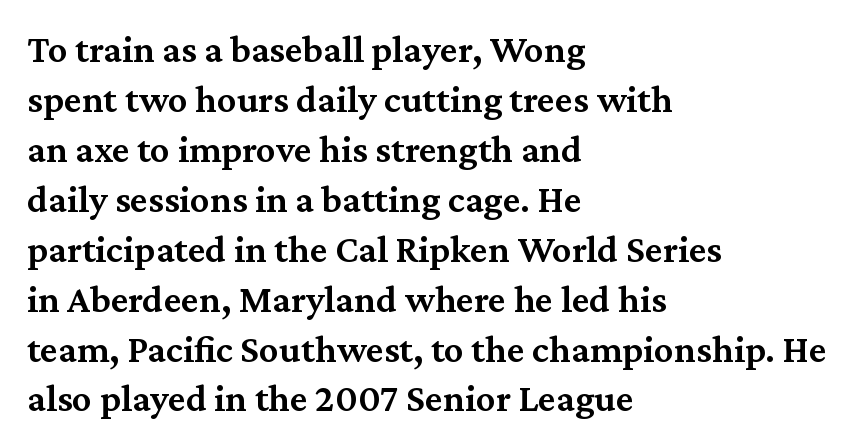
Q: Is the text bold? A: Semi-bold.
Q: Is the text italic (slanted)? A: No, it is upright.
Q: Is the typeface a serif or a sans-serif typeface? A: Serif.
Q: Is the text underlined? A: No.
Q: How is the paragraph aligned? A: Left-aligned.
Q: Is the spacing between letters normal or unusually wide? A: Normal.
Q: Is the spacing between lines tight, normal or loose? A: Normal.
Q: Width (condensed, normal, or wide)? A: Normal.
Q: Stroke contrast? A: Medium.
Q: x-height? A: Medium.
Q: Monospaced? A: No.
